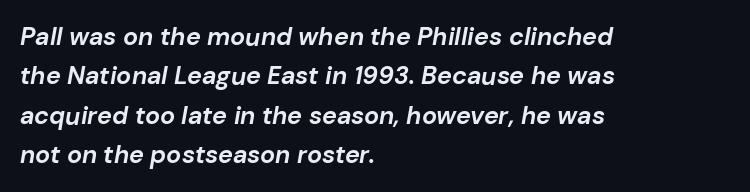
Q: Is the text bold? A: Yes.
Q: Is the text italic (slanted)? A: Yes, it leans right by about 10 degrees.
Q: Is the text underlined? A: No.
Q: How is the paragraph aligned? A: Left-aligned.
Q: Is the spacing between letters normal or unusually wide? A: Normal.
Q: Is the spacing between lines tight, normal or loose? A: Normal.
